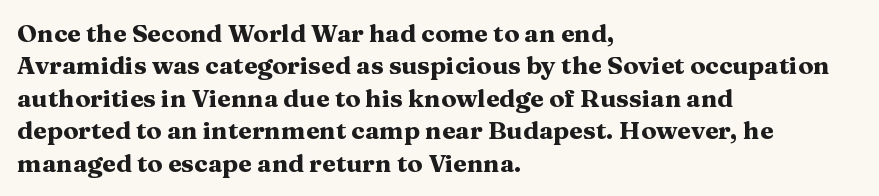
A typesetter would mark this as roman, not italic. The strokes are fattened all the way to bold. Beneath every word, the page is bare. The letters sit at their default tracking, neither squeezed nor spread. Notice how the passage keeps a crisp vertical edge on the left only. The lines sit at an ordinary, default distance from one another.
